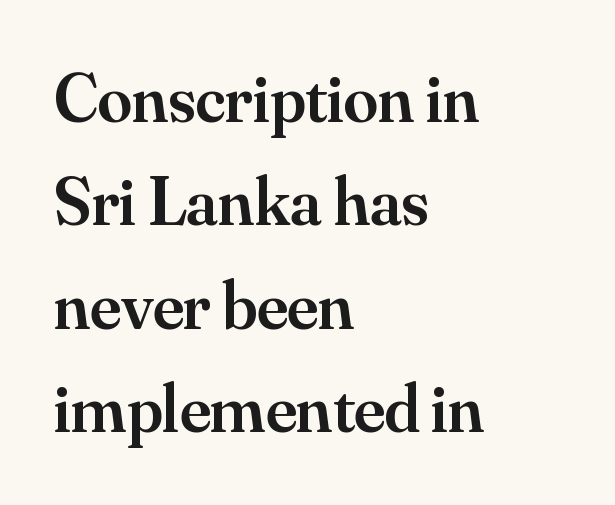
{"serif": "yes", "italic": "no", "bold": "semi", "weight": "semibold", "width": "normal", "stroke_contrast": "medium", "x_height": "small", "monospaced": "no", "underline": "no", "align": "left", "line_spacing": "normal", "line_spacing_ratio": 1.5, "letter_spacing": "normal", "letter_spacing_em": 0.0, "glyph_px": 69}
